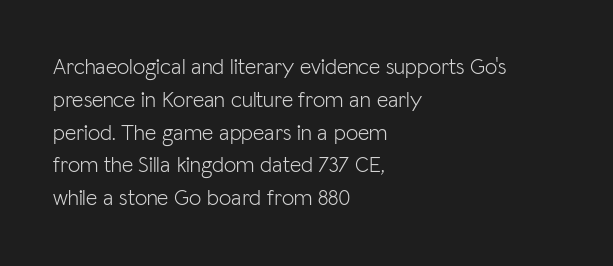
Q: Is the text bold? A: No.
Q: Is the text italic (slanted)? A: No, it is upright.
Q: Is the text underlined? A: No.
Q: How is the paragraph aligned? A: Left-aligned.
Q: Is the spacing between letters normal or unusually wide? A: Normal.
Q: Is the spacing between lines tight, normal or loose? A: Normal.
